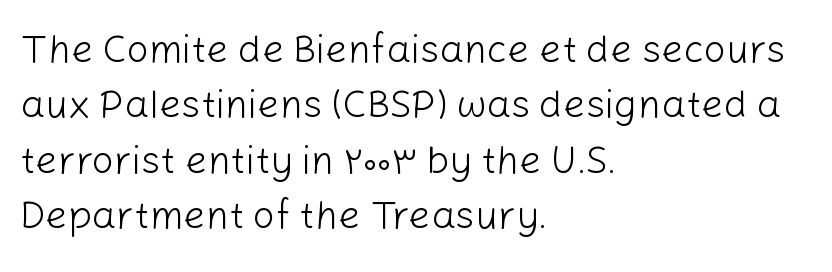
{"serif": "no", "italic": "no", "bold": "no", "weight": "light", "width": "normal", "stroke_contrast": "low", "x_height": "medium", "monospaced": "no", "underline": "no", "align": "left", "line_spacing": "normal", "line_spacing_ratio": 1.42, "letter_spacing": "normal", "letter_spacing_em": 0.0, "glyph_px": 39}
